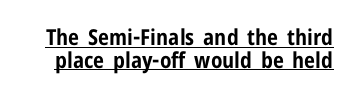
The image shows 22 px bold type, upright; set tight line spacing (1.03x), normal letter spacing, underlined.
